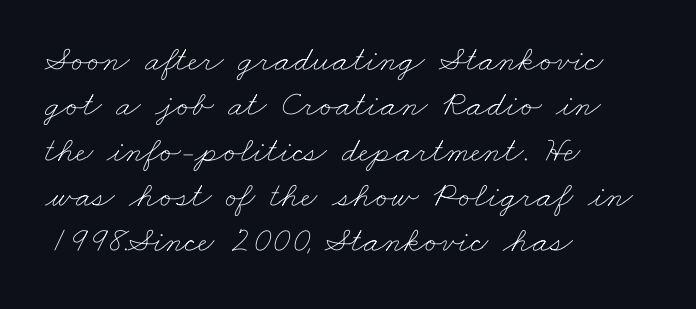
Q: Is the text bold? A: No.
Q: Is the text underlined? A: No.
Q: How is the paragraph aligned? A: Left-aligned.
Q: Is the spacing between letters normal or unusually wide? A: Normal.
Q: Is the spacing between lines tight, normal or loose? A: Normal.
Q: Width (condensed, normal, or wide)? A: Wide.
Q: Stroke contrast? A: Low.
Q: x-height? A: Small.
Q: Monospaced? A: No.
